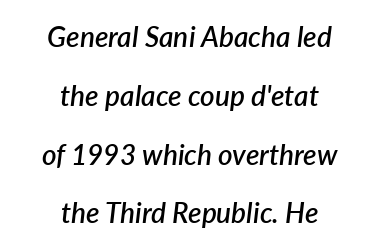
You can tell it's italic because the verticals aren't actually vertical. Clear beneath every line of the passage. What's the leading like? Stretched, with rows far apart. Both edges are ragged and mirror each other, which tells us the setting is centered.
